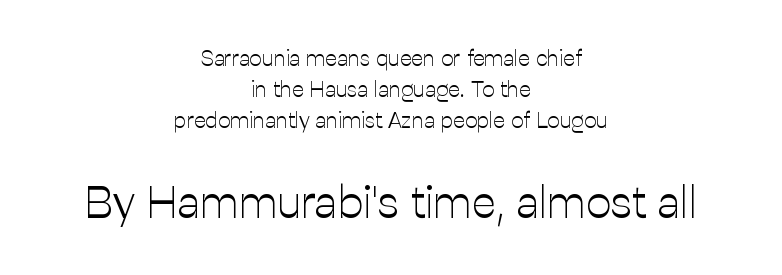
Descenders hang freely into open space. Check where the strokes stop: nothing finishes them off — pure sans. In terms of letterspacing, this is plain default setting. In CSS terms this would be text-align: center.
